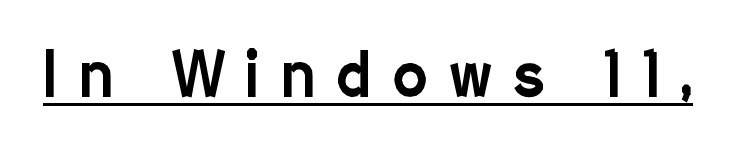
Is there any slant? The stems are plumb. The specimen includes a rule beneath the text block's lines. The characters display no serif detailing; their extremities are plain. Is the letter spacing exaggerated? Yes — the characters are pushed far apart.
